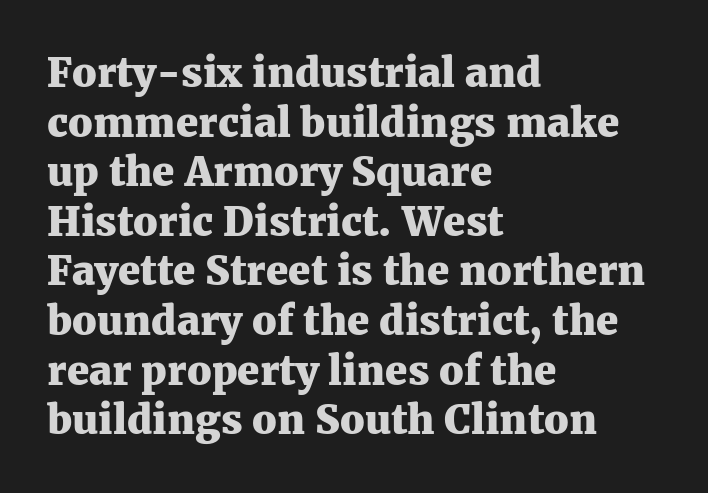
{"serif": "yes", "italic": "no", "bold": "yes", "weight": "heavy", "width": "normal", "stroke_contrast": "medium", "x_height": "medium", "monospaced": "no", "underline": "no", "align": "left", "line_spacing_ratio": 1.24, "letter_spacing": "normal", "letter_spacing_em": 0.0, "glyph_px": 40}
